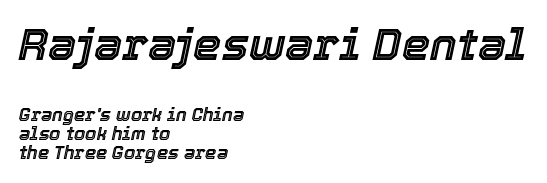
Q: Is the text italic (slanted)? A: Yes, it leans right by about 12 degrees.
Q: Is the text underlined? A: No.
Q: How is the paragraph aligned? A: Left-aligned.
Q: Is the spacing between letters normal or unusually wide? A: Normal.
Q: Is the spacing between lines tight, normal or loose? A: Tight.
Q: Which block of text is set in a larger size, the first (top) or the second (bottom)? A: The first (top) one.
Q: Width (condensed, normal, or wide)? A: Normal.
Q: x-height? A: Medium.
Q: Monospaced? A: No.
